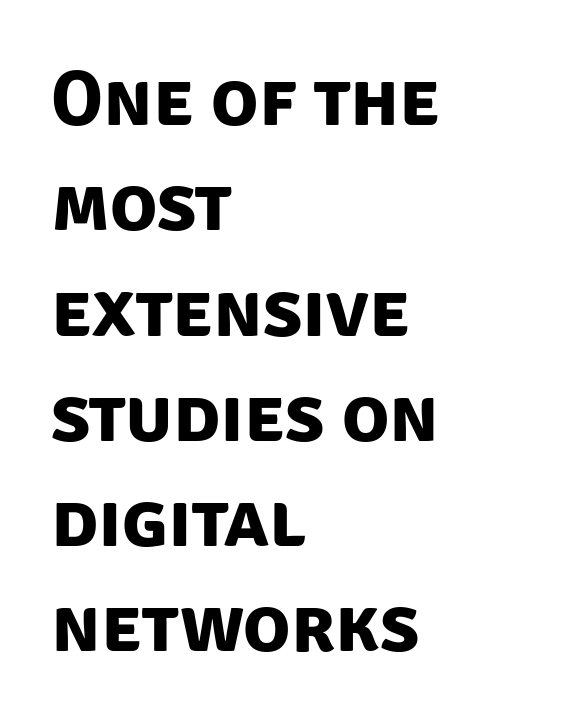
Q: Is the text bold? A: Yes.
Q: Is the typeface a serif or a sans-serif typeface? A: Sans-serif.
Q: Is the text underlined? A: No.
Q: How is the paragraph aligned? A: Left-aligned.
Q: Is the spacing between letters normal or unusually wide? A: Normal.
Q: Is the spacing between lines tight, normal or loose? A: Normal.
Q: Width (condensed, normal, or wide)? A: Normal.
Q: Stroke contrast? A: Low.
Q: x-height? A: Large.
Q: Monospaced? A: No.
